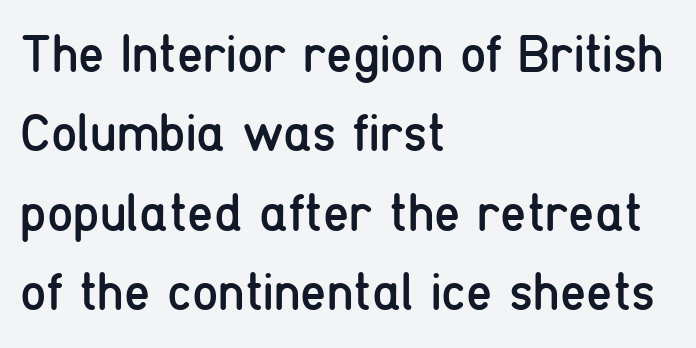
{"serif": "no", "italic": "no", "bold": "no", "weight": "regular", "width": "condensed", "stroke_contrast": "low", "x_height": "medium", "monospaced": "no", "underline": "no", "align": "left", "line_spacing": "normal", "line_spacing_ratio": 1.5, "letter_spacing": "normal", "letter_spacing_em": 0.0, "glyph_px": 53}
